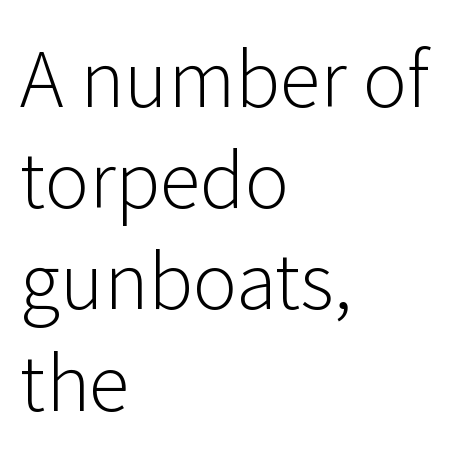
Q: Is the text bold? A: No.
Q: Is the text italic (slanted)? A: No, it is upright.
Q: Is the typeface a serif or a sans-serif typeface? A: Sans-serif.
Q: Is the text underlined? A: No.
Q: How is the paragraph aligned? A: Left-aligned.
Q: Is the spacing between letters normal or unusually wide? A: Normal.
Q: Is the spacing between lines tight, normal or loose? A: Normal.
Q: Width (condensed, normal, or wide)? A: Normal.
Q: Stroke contrast? A: Low.
Q: x-height? A: Medium.
Q: Monospaced? A: No.
